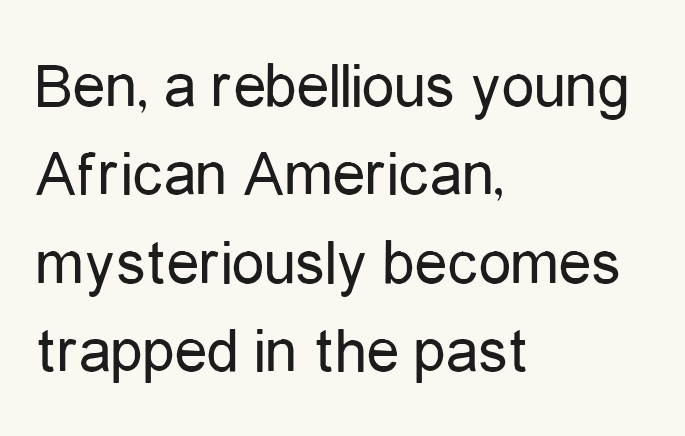
Type without underlining. Compared with typical paragraphs, the rows here are spaced about the same. Inter-character spacing is left at the font's built-in metrics. You could not count columns in this text — the font is proportionally spaced.
